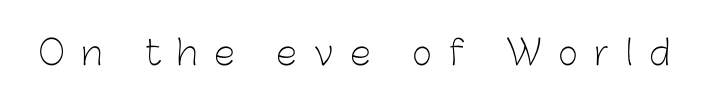
The image shows 34 px light sans-serif type, upright; set unusually wide letter spacing (+0.49 em), not underlined; low stroke contrast and a medium x-height.
